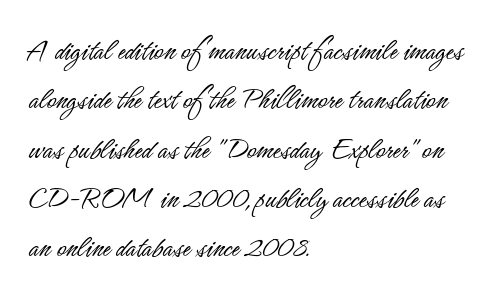
{"serif": "no", "bold": "no", "weight": "light", "width": "condensed", "stroke_contrast": "low", "x_height": "small", "monospaced": "no", "underline": "no", "align": "left", "line_spacing": "normal", "line_spacing_ratio": 1.54, "letter_spacing": "normal", "letter_spacing_em": 0.0, "glyph_px": 32}
